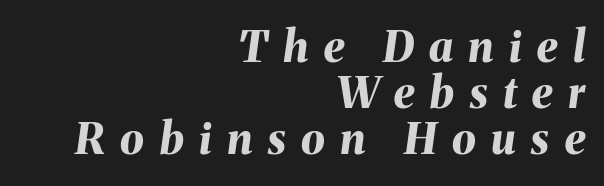
The image shows 43 px bold type, italic (leaning right); set right-aligned, tight line spacing (1.07x), unusually wide letter spacing (+0.36 em), not underlined; medium stroke contrast and a medium x-height.
